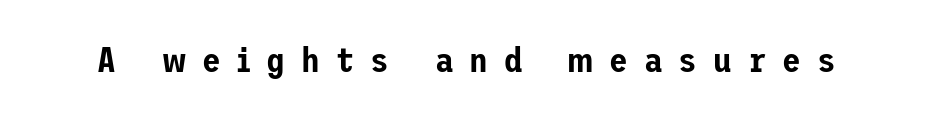
Inter-character spacing is expanded well beyond the font's built-in metrics. Check where the strokes stop: nothing finishes them off — pure sans. Posture: straight, roman, zero tilt. The passage shown is not underscored anywhere.
